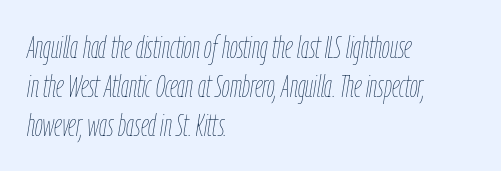
The image shows 31 px thin, condensed type, italic (leaning right); set left-aligned, normal line spacing (1.26x), normal letter spacing, not underlined; low stroke contrast and a medium x-height.
